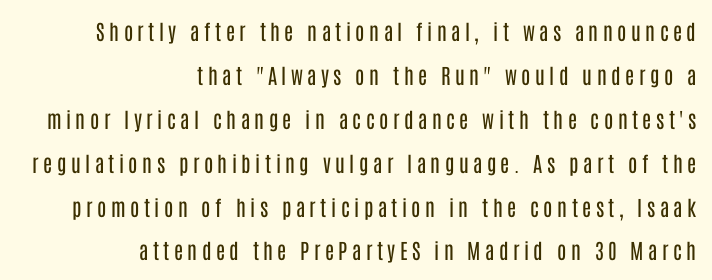
Nothing heavy about these letters — not bold at all. This sample trades compactness for vertical openness between lines. How are the letters spaced? Widely, with obvious added tracking. The space beneath each line is pristine and unruled. The rag falls on the left side of this text block. It's the straight-up-and-down kind of type.
